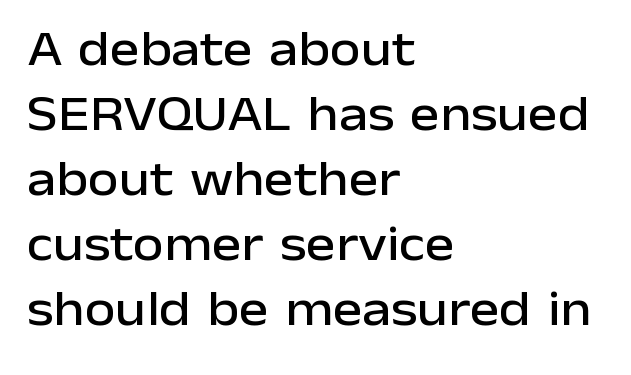
Think of a printed novel: that variable character pitch is what you see here. Designer's note — italics off, roman on. Underlining? Definitely not there. Does the leading feel generous? No, just average.
